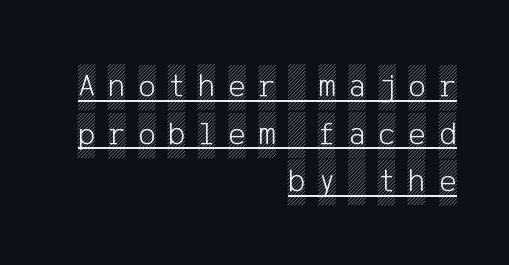
{"italic": "no", "width": "condensed", "x_height": "large", "underline": "yes", "align": "right", "line_spacing": "normal", "line_spacing_ratio": 1.44, "letter_spacing": "wide", "letter_spacing_em": 0.38, "glyph_px": 33}
